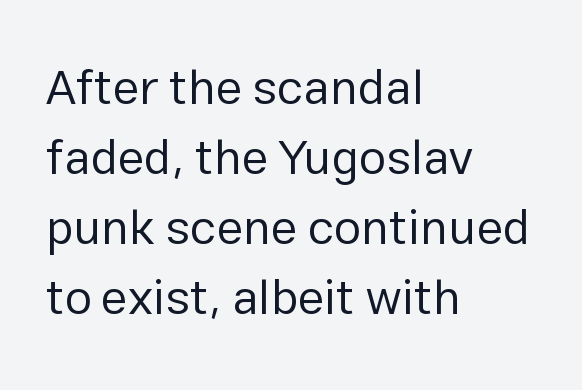
The image shows 49 px regular-weight sans-serif type, upright; set left-aligned, normal line spacing (1.43x), normal letter spacing, not underlined; low stroke contrast and a medium x-height.
